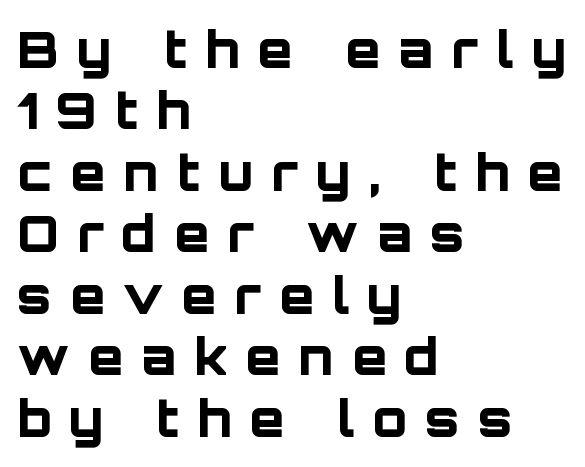
{"serif": "no", "italic": "no", "bold": "yes", "weight": "bold", "width": "normal", "stroke_contrast": "low", "x_height": "large", "monospaced": "no", "underline": "no", "align": "left", "line_spacing_ratio": 1.23, "letter_spacing": "wide", "letter_spacing_em": 0.37, "glyph_px": 50}
